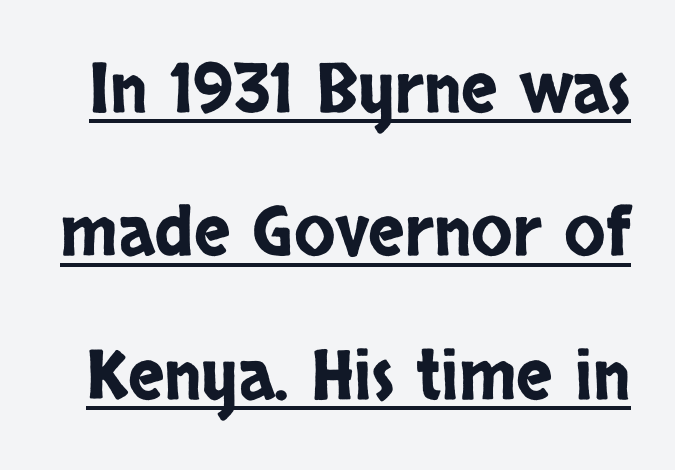
Q: Is the text italic (slanted)? A: No, it is upright.
Q: Is the typeface a serif or a sans-serif typeface? A: Sans-serif.
Q: Is the text underlined? A: Yes.
Q: Is the spacing between letters normal or unusually wide? A: Normal.
Q: Is the spacing between lines tight, normal or loose? A: Loose.
Q: Width (condensed, normal, or wide)? A: Condensed.
Q: Stroke contrast? A: Low.
Q: x-height? A: Large.
Q: Monospaced? A: No.
